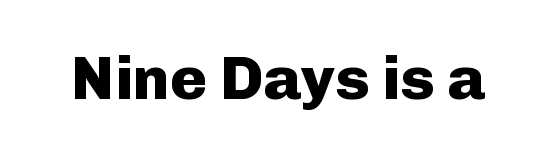
The image shows 62 px heavy sans-serif type, upright; set normal letter spacing, not underlined; low stroke contrast and a medium x-height.
